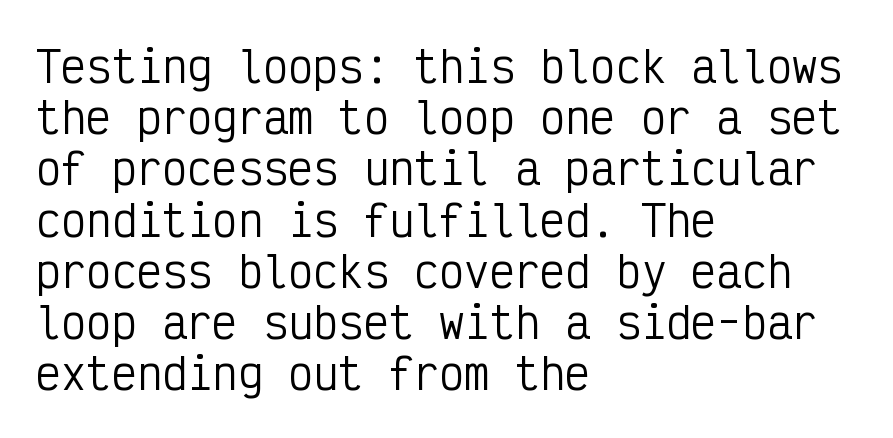
Heft: none added — not bold. The rendering uses typewriter-style spacing with identical character cells. Inter-character spacing is left at the font's built-in metrics. Notice how the passage keeps a crisp vertical edge on the left only.
